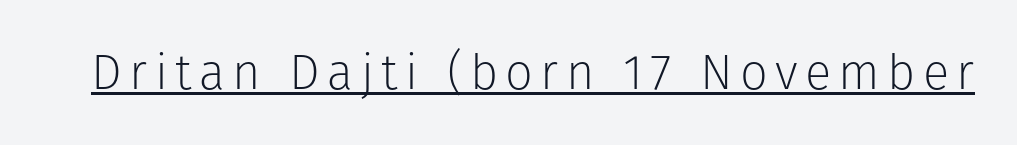
{"serif": "no", "italic": "no", "bold": "no", "weight": "light", "width": "normal", "stroke_contrast": "low", "x_height": "medium", "monospaced": "no", "underline": "yes", "glyph_px": 49}
